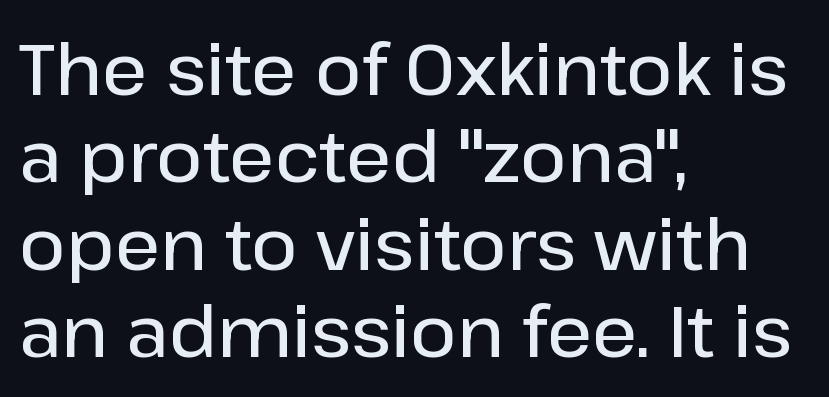
Q: Is the text bold? A: Semi-bold.
Q: Is the text italic (slanted)? A: No, it is upright.
Q: Is the typeface a serif or a sans-serif typeface? A: Sans-serif.
Q: Is the text underlined? A: No.
Q: How is the paragraph aligned? A: Left-aligned.
Q: Is the spacing between letters normal or unusually wide? A: Normal.
Q: Width (condensed, normal, or wide)? A: Normal.
Q: Stroke contrast? A: Low.
Q: x-height? A: Medium.
Q: Monospaced? A: No.
